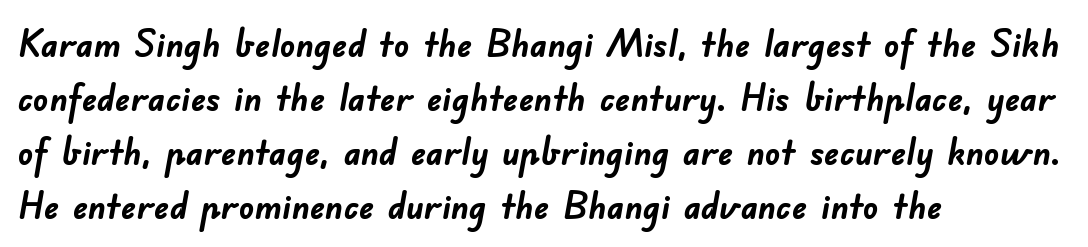
{"serif": "no", "bold": "yes", "weight": "semibold", "width": "normal", "stroke_contrast": "low", "x_height": "small", "monospaced": "no", "underline": "no", "align": "left", "line_spacing": "normal", "line_spacing_ratio": 1.42, "letter_spacing": "normal", "letter_spacing_em": 0.0, "glyph_px": 38}
